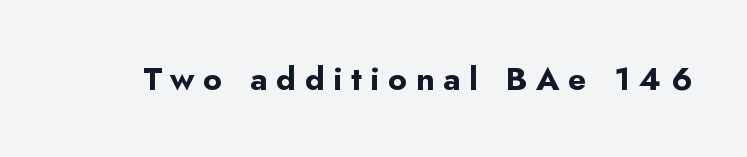
Q: Is the text bold? A: Yes.
Q: Is the text italic (slanted)? A: No, it is upright.
Q: Is the typeface a serif or a sans-serif typeface? A: Sans-serif.
Q: Is the text underlined? A: No.
Q: Is the spacing between letters normal or unusually wide? A: Unusually wide.
Q: Width (condensed, normal, or wide)? A: Normal.
Q: Stroke contrast? A: Low.
Q: x-height? A: Small.
Q: Monospaced? A: No.
